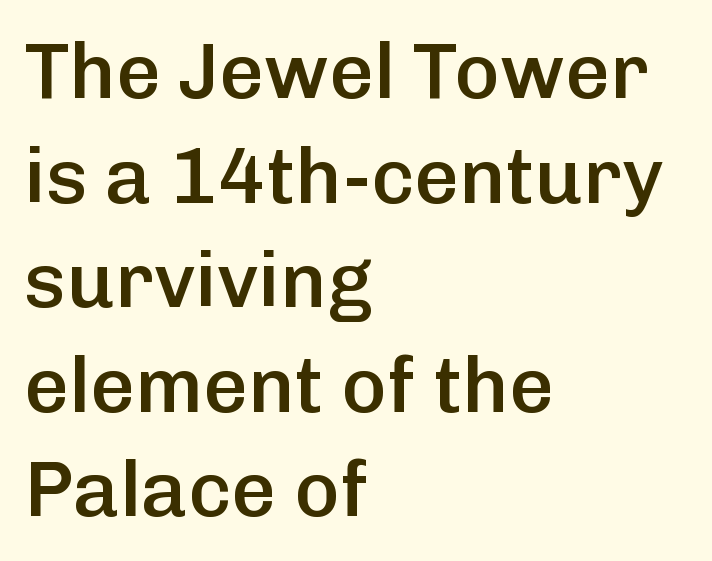
Q: Is the text bold? A: Semi-bold.
Q: Is the text italic (slanted)? A: No, it is upright.
Q: Is the typeface a serif or a sans-serif typeface? A: Sans-serif.
Q: Is the text underlined? A: No.
Q: How is the paragraph aligned? A: Left-aligned.
Q: Is the spacing between letters normal or unusually wide? A: Normal.
Q: Is the spacing between lines tight, normal or loose? A: Normal.
Q: Width (condensed, normal, or wide)? A: Normal.
Q: Stroke contrast? A: Low.
Q: x-height? A: Medium.
Q: Monospaced? A: No.
